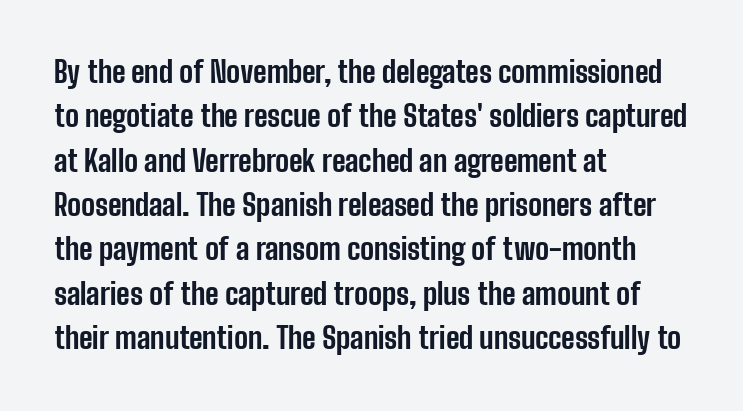
{"serif": "no", "italic": "no", "bold": "yes", "weight": "bold", "width": "condensed", "stroke_contrast": "low", "x_height": "medium", "monospaced": "no", "underline": "no", "align": "left", "line_spacing": "normal", "line_spacing_ratio": 1.53, "letter_spacing": "normal", "letter_spacing_em": 0.0, "glyph_px": 29}
